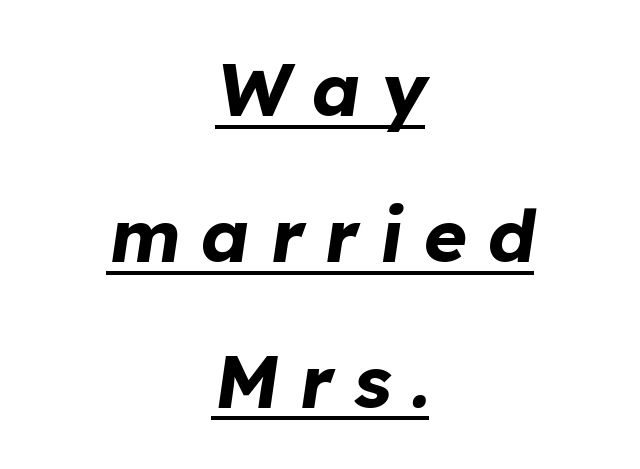
Varying glyph widths throughout — classic text-font behaviour. Does extra space separate the letters? Yes, quite a lot of it. Weight: bold. Typeset on center — no edge is straight. These characters rest on top of a visible drawn line. This sample trades compactness for vertical openness between lines.
